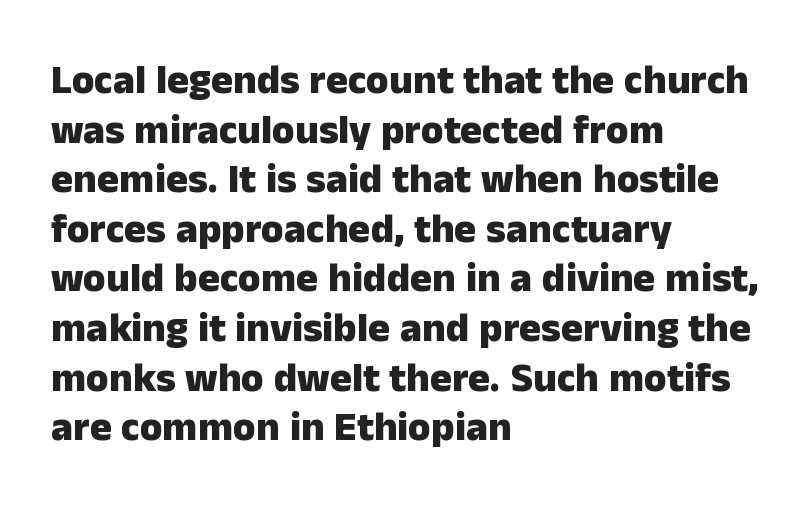
This rendering features lettering with no underline. Vertical strokes here are truly vertical. Varying glyph widths throughout — classic text-font behaviour. Here the glyphs are tracked normally, forming tight word shapes. Line starts are locked; line ends wander.
